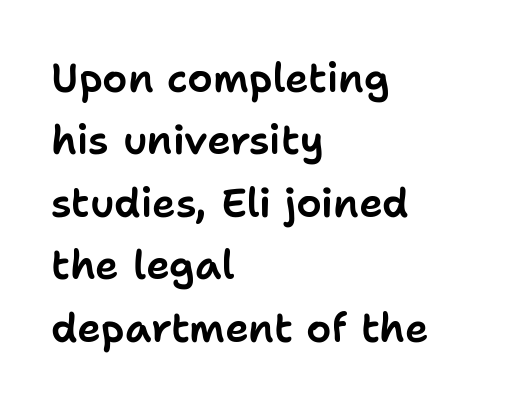
The image shows 40 px sans-serif type, upright; set left-aligned, normal line spacing (1.56x), normal letter spacing, not underlined; low stroke contrast and a medium x-height.
